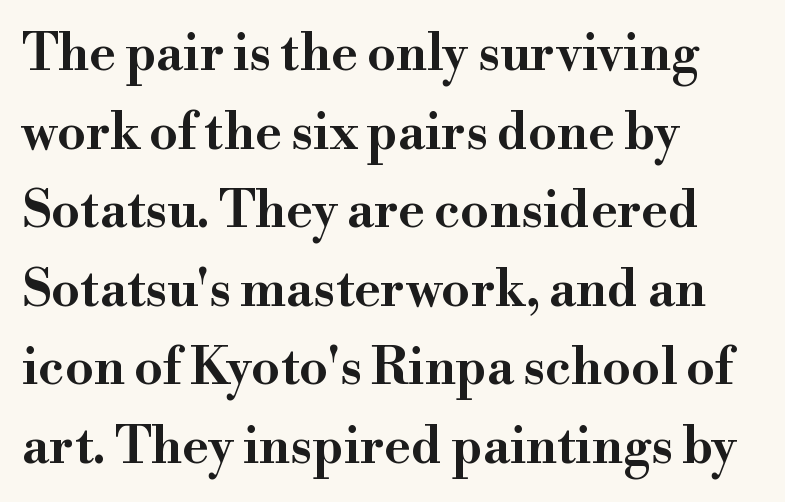
Q: Is the text italic (slanted)? A: No, it is upright.
Q: Is the typeface a serif or a sans-serif typeface? A: Serif.
Q: Is the text underlined? A: No.
Q: How is the paragraph aligned? A: Left-aligned.
Q: Is the spacing between letters normal or unusually wide? A: Normal.
Q: Is the spacing between lines tight, normal or loose? A: Normal.
Q: Width (condensed, normal, or wide)? A: Wide.
Q: Stroke contrast? A: High.
Q: x-height? A: Small.
Q: Monospaced? A: No.
